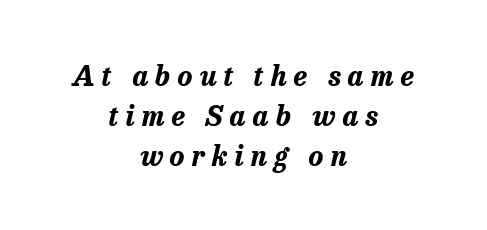
Visually the block forms a symmetrical silhouette, jagged on both flanks. The specimen reads as italic at a glance. Pretty heavy lettering here — definitely bold. Someone cranked the tracking dial way up on this one. The passage shown stacks its lines at a standard gap. This sample has the flowing, uneven cadence of proportional lettering.
